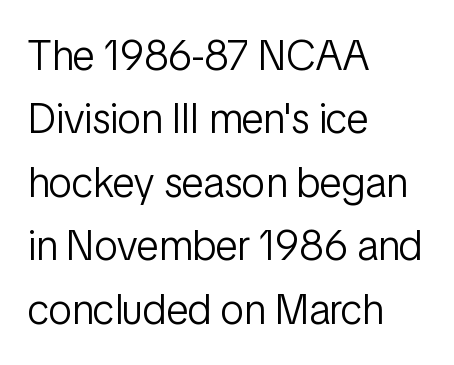
Q: Is the text bold? A: No.
Q: Is the text italic (slanted)? A: No, it is upright.
Q: Is the typeface a serif or a sans-serif typeface? A: Sans-serif.
Q: Is the text underlined? A: No.
Q: How is the paragraph aligned? A: Left-aligned.
Q: Is the spacing between letters normal or unusually wide? A: Normal.
Q: Is the spacing between lines tight, normal or loose? A: Normal.
Q: Width (condensed, normal, or wide)? A: Condensed.
Q: Stroke contrast? A: Low.
Q: x-height? A: Medium.
Q: Monospaced? A: No.
